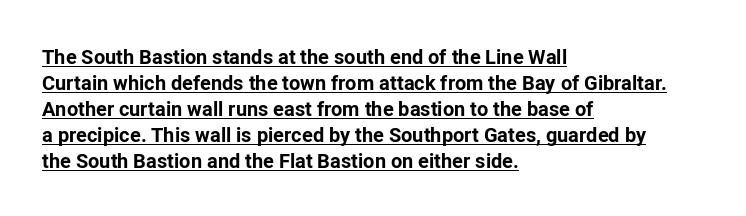
The image shows 20 px bold type, upright; set left-aligned, normal line spacing (1.3x), normal letter spacing, underlined.
